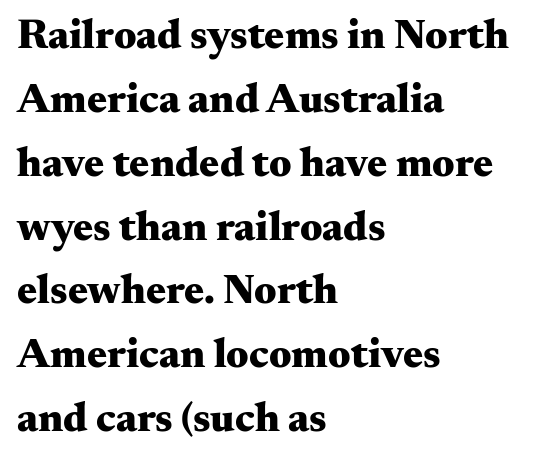
Look at the tracking — it's just the regular setting, nothing added. The block of text has a typical density, with ordinary space between rows. The passage shown is emphatically bold. Characters remain perfectly vertical along every line. Note: serifs present on the glyphs.
